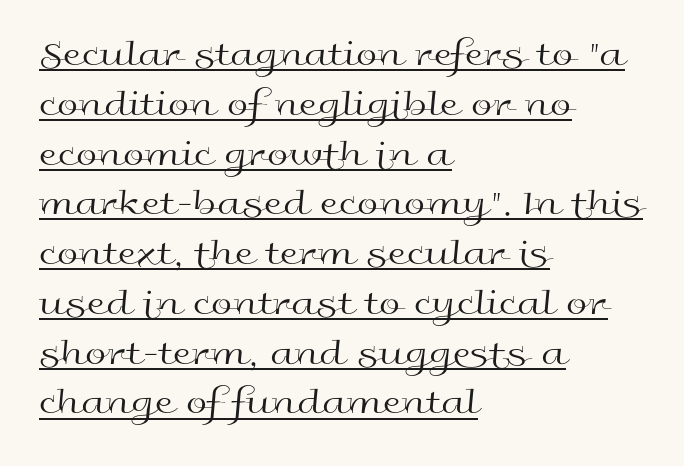
Q: Is the text bold? A: No.
Q: Is the text italic (slanted)? A: No, it is upright.
Q: Is the typeface a serif or a sans-serif typeface? A: Sans-serif.
Q: Is the text underlined? A: Yes.
Q: How is the paragraph aligned? A: Left-aligned.
Q: Is the spacing between letters normal or unusually wide? A: Normal.
Q: Is the spacing between lines tight, normal or loose? A: Normal.
Q: Width (condensed, normal, or wide)? A: Wide.
Q: x-height? A: Medium.
Q: Monospaced? A: No.
